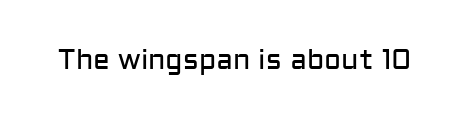
Q: Is the text bold? A: No.
Q: Is the text italic (slanted)? A: No, it is upright.
Q: Is the typeface a serif or a sans-serif typeface? A: Sans-serif.
Q: Is the text underlined? A: No.
Q: Is the spacing between letters normal or unusually wide? A: Normal.
Q: Width (condensed, normal, or wide)? A: Normal.
Q: Stroke contrast? A: Low.
Q: x-height? A: Medium.
Q: Monospaced? A: No.
